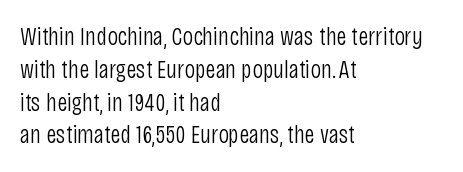
Q: Is the text bold? A: No.
Q: Is the text italic (slanted)? A: No, it is upright.
Q: Is the text underlined? A: No.
Q: How is the paragraph aligned? A: Left-aligned.
Q: Is the spacing between letters normal or unusually wide? A: Normal.
Q: Is the spacing between lines tight, normal or loose? A: Normal.
